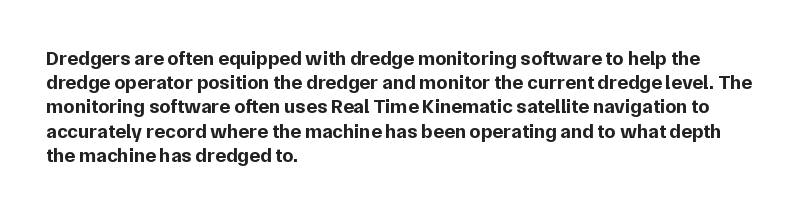
{"italic": "no", "bold": "yes", "underline": "no", "align": "left", "line_spacing_ratio": 1.21, "letter_spacing": "normal", "letter_spacing_em": 0.0, "glyph_px": 20}
